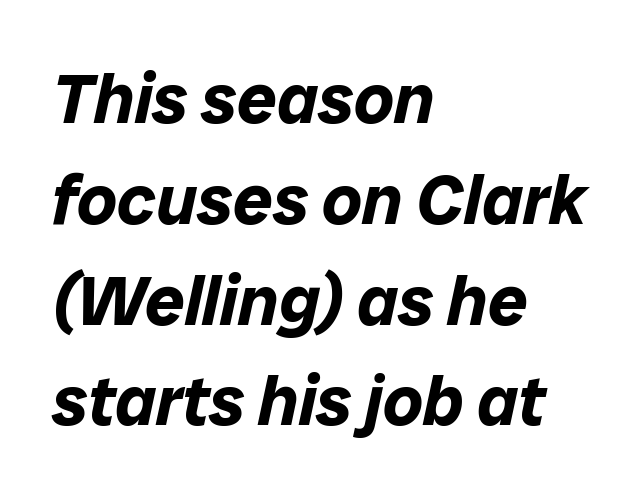
Q: Is the text bold? A: Yes.
Q: Is the text italic (slanted)? A: Yes, it leans right by about 12 degrees.
Q: Is the text underlined? A: No.
Q: How is the paragraph aligned? A: Left-aligned.
Q: Is the spacing between letters normal or unusually wide? A: Normal.
Q: Is the spacing between lines tight, normal or loose? A: Normal.
Q: Width (condensed, normal, or wide)? A: Normal.
Q: Stroke contrast? A: Low.
Q: x-height? A: Medium.
Q: Monospaced? A: No.
